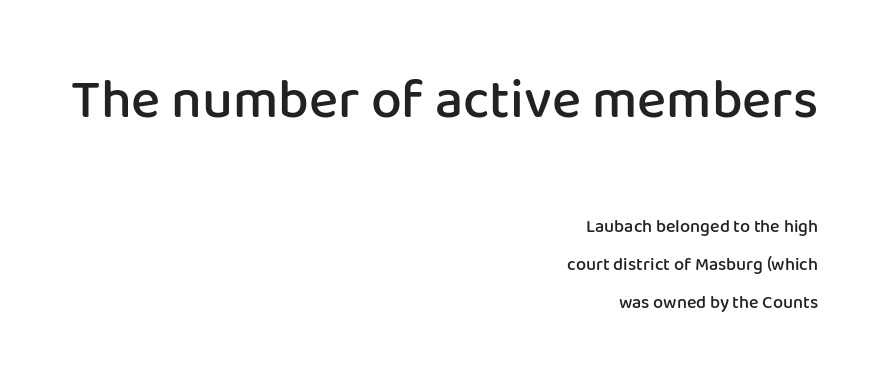
Caption: standard tracking, unaltered. Serifs: no, the terminals of the letterforms are clean. Unmarked baselines from the first word to the last. It's the straight-up-and-down kind of type. Is this a fixed-width face? No — the glyphs have proportional, varying widths. Its strokes are somewhat broadened, the hallmark of semibold type.
